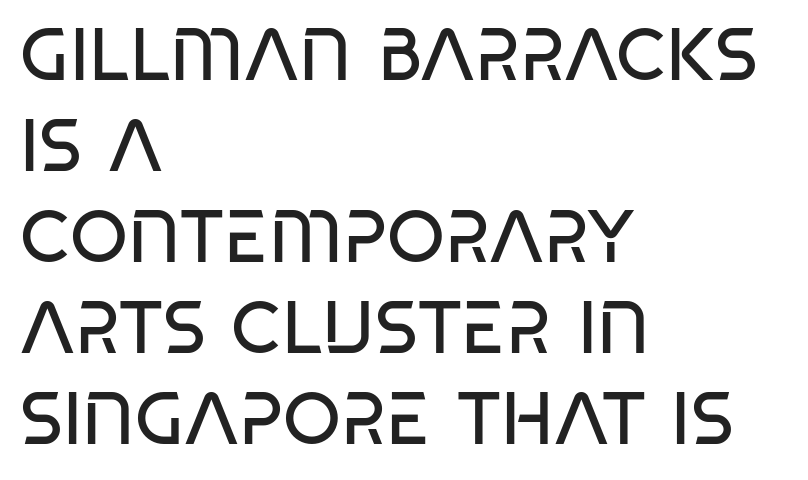
Q: Is the text bold? A: No.
Q: Is the text italic (slanted)? A: No, it is upright.
Q: Is the typeface a serif or a sans-serif typeface? A: Sans-serif.
Q: Is the text underlined? A: No.
Q: How is the paragraph aligned? A: Left-aligned.
Q: Is the spacing between letters normal or unusually wide? A: Normal.
Q: Width (condensed, normal, or wide)? A: Condensed.
Q: Stroke contrast? A: Low.
Q: x-height? A: Large.
Q: Monospaced? A: No.
